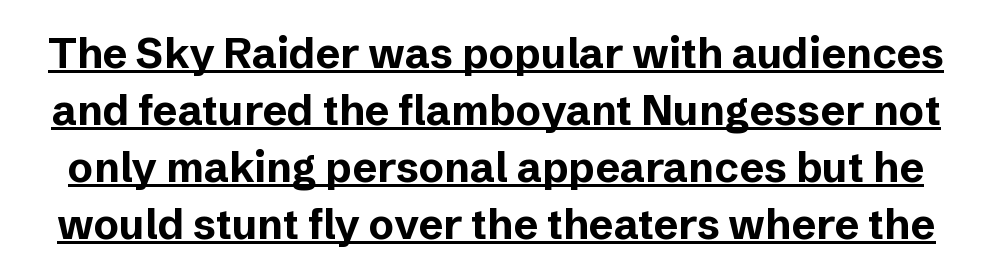
Q: Is the text bold? A: Yes.
Q: Is the text italic (slanted)? A: No, it is upright.
Q: Is the typeface a serif or a sans-serif typeface? A: Sans-serif.
Q: Is the text underlined? A: Yes.
Q: Is the spacing between letters normal or unusually wide? A: Normal.
Q: Is the spacing between lines tight, normal or loose? A: Normal.
Q: Width (condensed, normal, or wide)? A: Normal.
Q: Stroke contrast? A: Low.
Q: x-height? A: Medium.
Q: Monospaced? A: No.
